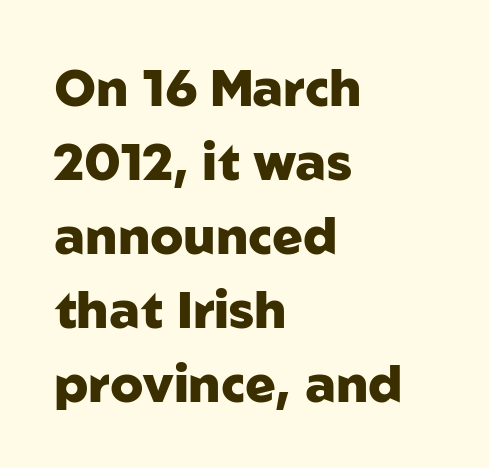
{"serif": "no", "italic": "no", "bold": "yes", "weight": "heavy", "width": "normal", "stroke_contrast": "low", "x_height": "medium", "monospaced": "no", "underline": "no", "align": "left", "line_spacing": "normal", "line_spacing_ratio": 1.45, "letter_spacing": "normal", "letter_spacing_em": 0.0, "glyph_px": 51}
